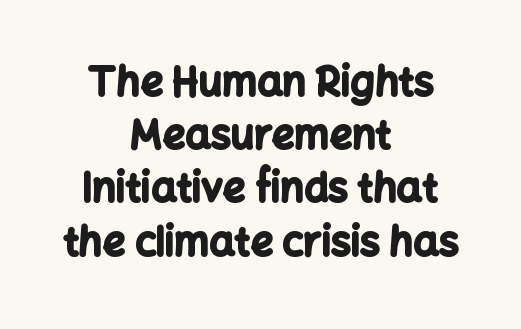
The image shows 40 px bold sans-serif type, upright; set centered, normal line spacing (1.33x), normal letter spacing, not underlined; low stroke contrast and a medium x-height.
